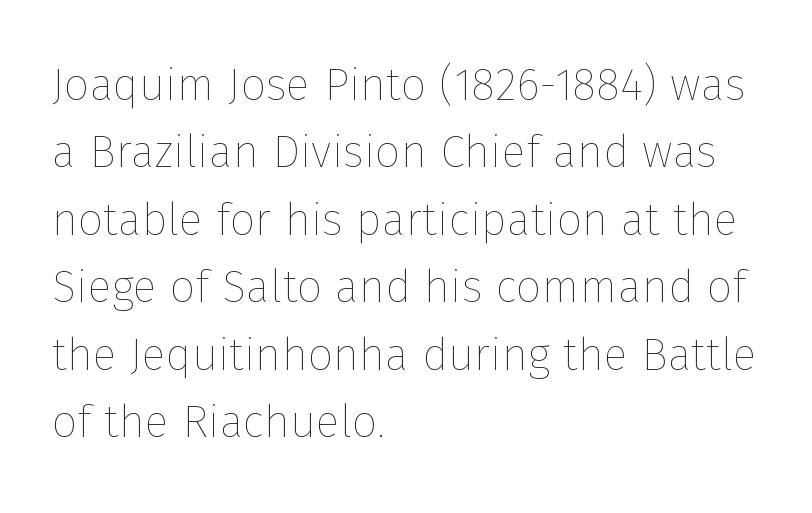
{"italic": "no", "bold": "no", "weight": "thin", "width": "normal", "stroke_contrast": "low", "x_height": "medium", "monospaced": "no", "underline": "no", "align": "left", "line_spacing": "normal", "line_spacing_ratio": 1.5, "letter_spacing": "normal", "letter_spacing_em": 0.0, "glyph_px": 45}
